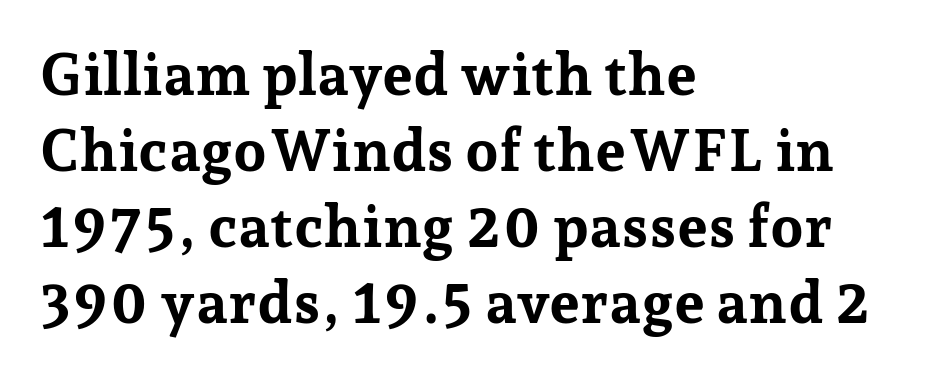
The passage shown is typed in a proportional face where columns would drift. Ascenders rise straight up at ninety degrees. The letterforms sit shoulder to shoulder at normal distance. Compared with typical paragraphs, the rows here are spaced about the same. Clear beneath every line of the passage. These lines are composed in type with serifs.
